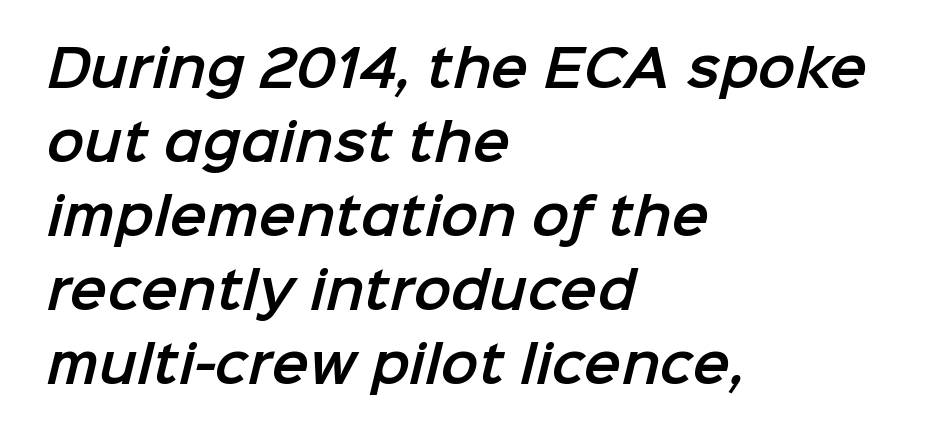
The image shows 50 px sans-serif type; set left-aligned, normal line spacing (1.48x), normal letter spacing, not underlined; low stroke contrast and a medium x-height.
